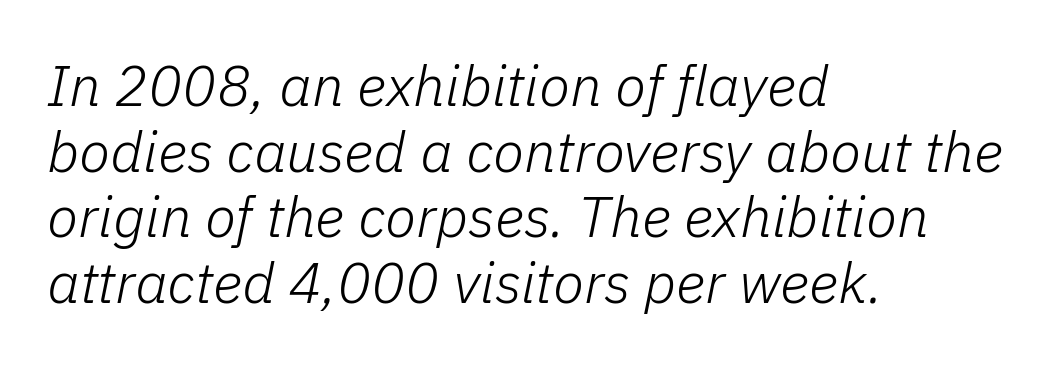
{"italic": "yes", "lean": "right", "slant_degrees": 11, "bold": "no", "weight": "light", "width": "normal", "stroke_contrast": "low", "x_height": "medium", "monospaced": "no", "underline": "no", "align": "left", "line_spacing": "tight", "line_spacing_ratio": 1.15, "letter_spacing": "normal", "letter_spacing_em": 0.0, "glyph_px": 57}
